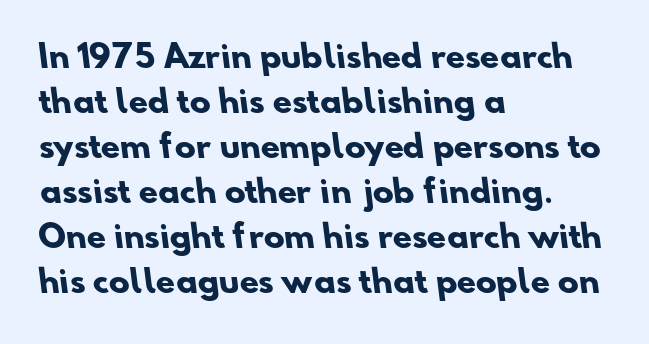
The image shows 31 px heavy sans-serif type; set left-aligned, normal line spacing (1.45x), normal letter spacing, not underlined; low stroke contrast and a small x-height.
